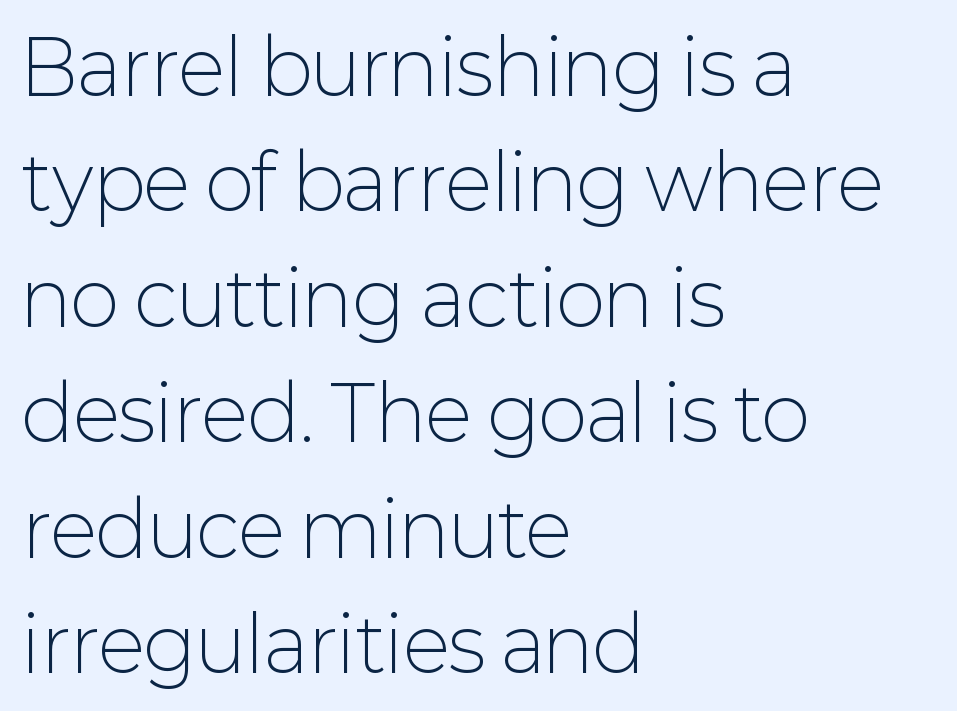
Visually the block forms a straight wall on the left and a jagged coastline on the right. The rendering shows plain stroke endings on the letterforms — a sans-serif design. The block of text has a typical density, with ordinary space between rows. Compared with typical body copy, the letter spacing here is the same. No heavy texture on the line: the type isn't bold.
